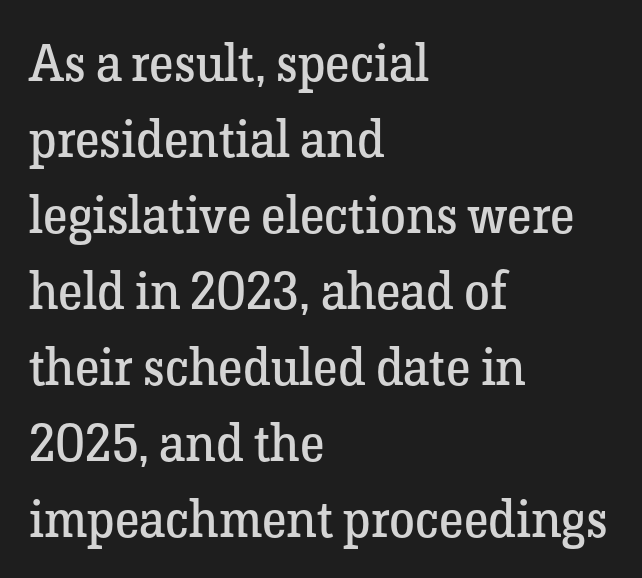
{"serif": "yes", "italic": "no", "bold": "no", "weight": "regular", "width": "normal", "stroke_contrast": "low", "x_height": "medium", "monospaced": "no", "underline": "no", "align": "left", "line_spacing": "normal", "line_spacing_ratio": 1.46, "letter_spacing": "normal", "letter_spacing_em": 0.0, "glyph_px": 52}
